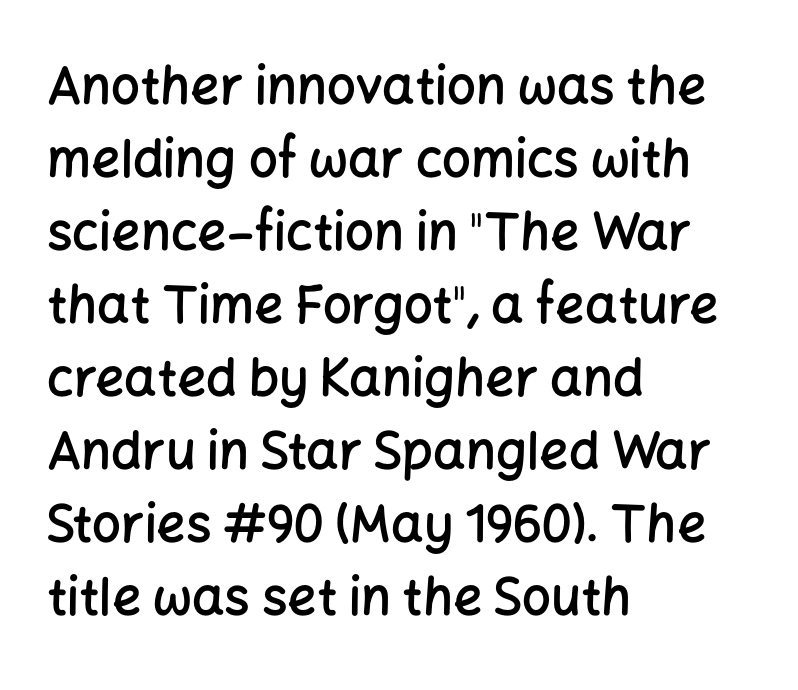
This sample has the flowing, uneven cadence of proportional lettering. Descenders are the only things crossing below the line. The passage is arranged the way most books set body copy — flush left. Between one letter and the next there's only the usual sliver of space.
